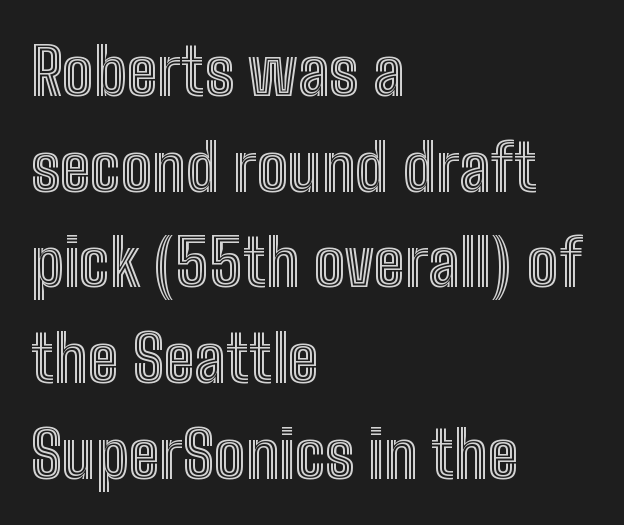
Q: Is the text italic (slanted)? A: No, it is upright.
Q: Is the text underlined? A: No.
Q: How is the paragraph aligned? A: Left-aligned.
Q: Is the spacing between letters normal or unusually wide? A: Normal.
Q: Is the spacing between lines tight, normal or loose? A: Normal.
Q: Width (condensed, normal, or wide)? A: Condensed.
Q: x-height? A: Medium.
Q: Monospaced? A: No.
